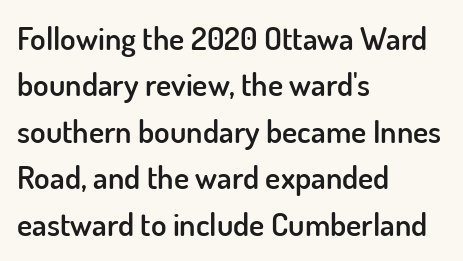
{"serif": "no", "italic": "no", "bold": "semi", "weight": "semibold", "width": "normal", "stroke_contrast": "low", "x_height": "small", "monospaced": "no", "underline": "no", "align": "left", "line_spacing": "normal", "line_spacing_ratio": 1.45, "letter_spacing": "normal", "letter_spacing_em": 0.0, "glyph_px": 32}
